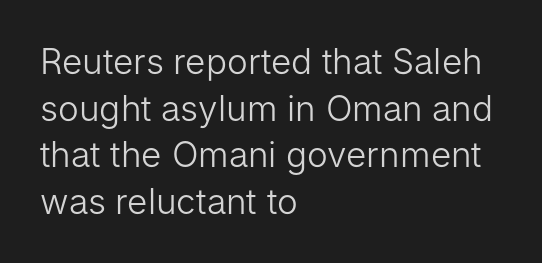
{"serif": "no", "italic": "no", "bold": "no", "weight": "light", "width": "normal", "stroke_contrast": "low", "x_height": "medium", "monospaced": "no", "underline": "no", "align": "left", "line_spacing": "normal", "line_spacing_ratio": 1.33, "letter_spacing": "normal", "letter_spacing_em": 0.0, "glyph_px": 35}
